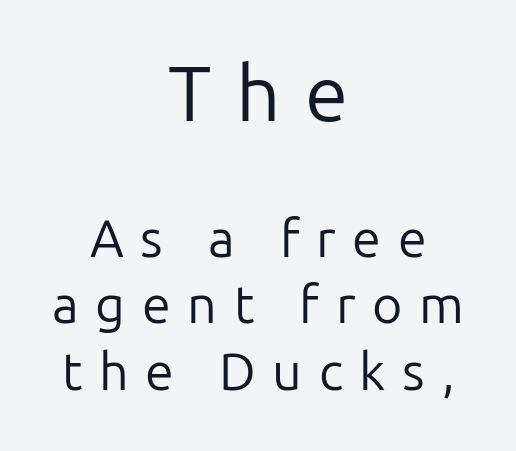
{"serif": "no", "italic": "no", "bold": "no", "weight": "regular", "width": "normal", "stroke_contrast": "low", "x_height": "medium", "monospaced": "no", "underline": "no", "align": "center", "line_spacing": "normal", "line_spacing_ratio": 1.27, "letter_spacing": "wide", "letter_spacing_em": 0.32, "larger_block": "first", "size_ratio": 1.5, "glyph_px": 78}
